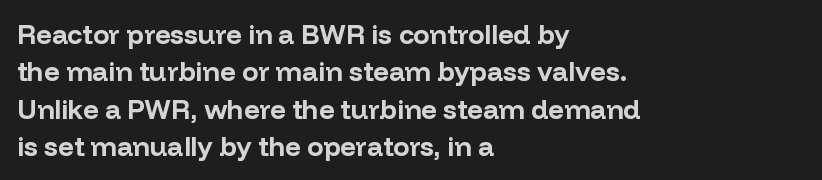
The image shows 27 px bold type, upright; set left-aligned, normal line spacing (1.38x), normal letter spacing, not underlined.
